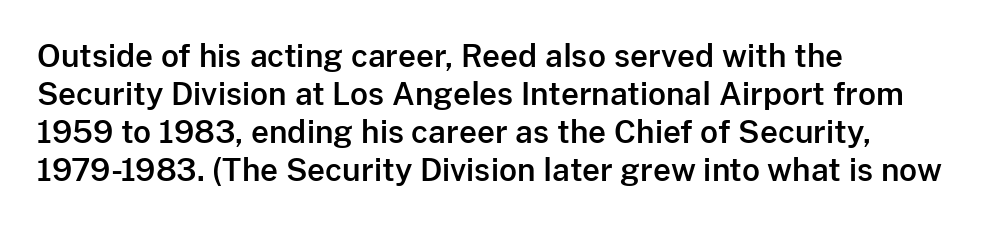
The image shows 31 px sans-serif type, upright; set left-aligned, line spacing 1.23x, normal letter spacing, not underlined; low stroke contrast and a medium x-height.
